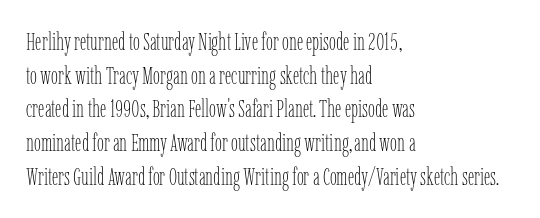
The image shows 25 px text type, upright; set left-aligned, normal line spacing (1.35x), normal letter spacing, not underlined.
